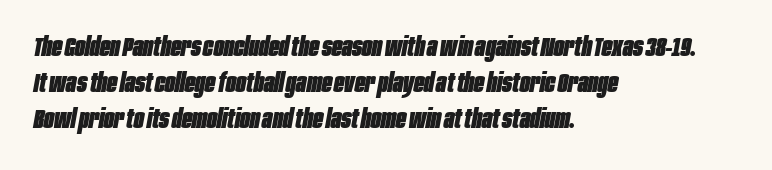
Q: Is the text bold? A: Yes.
Q: Is the text italic (slanted)? A: Yes, it leans right by about 10 degrees.
Q: Is the text underlined? A: No.
Q: How is the paragraph aligned? A: Left-aligned.
Q: Is the spacing between letters normal or unusually wide? A: Normal.
Q: Is the spacing between lines tight, normal or loose? A: Normal.
